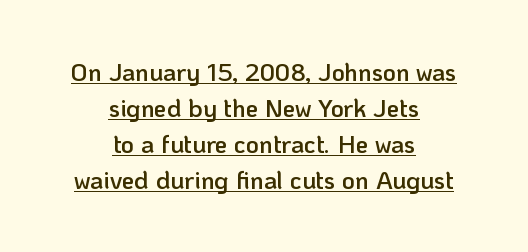
The letters stand upright; this is a roman face. Where is the straight margin? There isn't one; the lines are centered. Standard letterfit; no display-style spreading of the glyphs. This block has exactly the height ordinary leading produces. The sample's only ornament is a line tracing under the words. Summary of weight: moderately heavy, a semibold.
